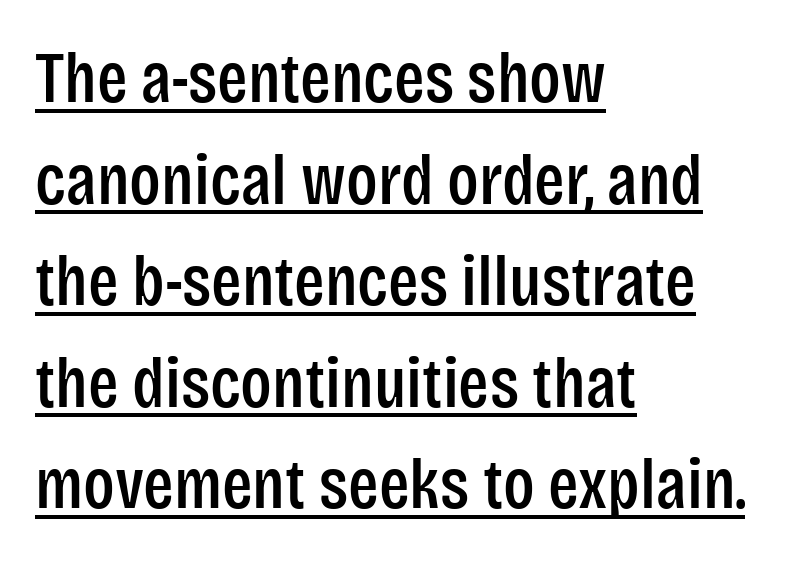
The image shows 71 px condensed sans-serif type, upright; set left-aligned, normal line spacing (1.43x), normal letter spacing, underlined; low stroke contrast and a large x-height.
